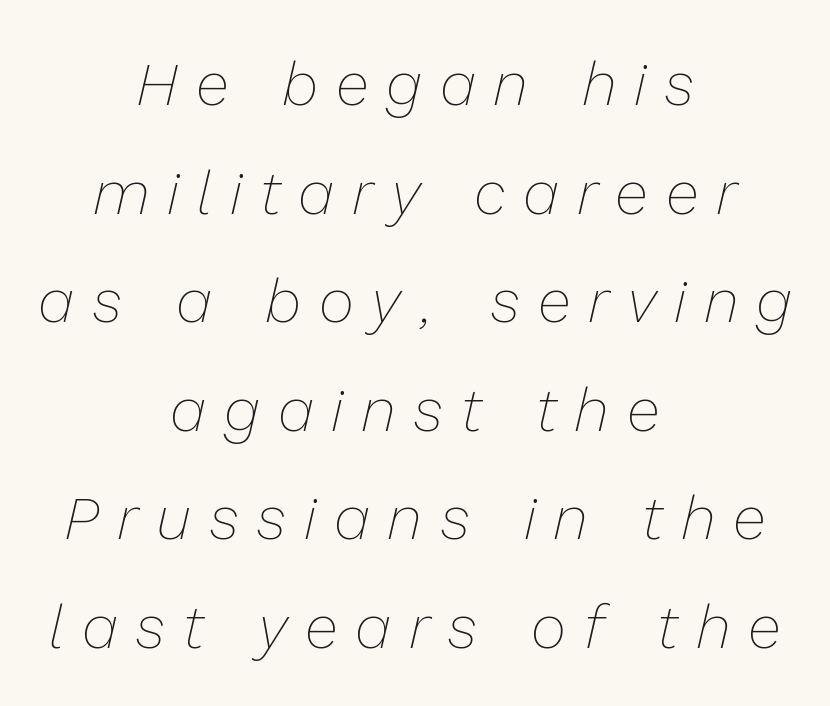
Q: Is the text bold? A: No.
Q: Is the text italic (slanted)? A: Yes, it leans right by about 13 degrees.
Q: Is the text underlined? A: No.
Q: How is the paragraph aligned? A: Centered.
Q: Is the spacing between letters normal or unusually wide? A: Unusually wide.
Q: Width (condensed, normal, or wide)? A: Normal.
Q: Stroke contrast? A: Low.
Q: x-height? A: Medium.
Q: Monospaced? A: No.
